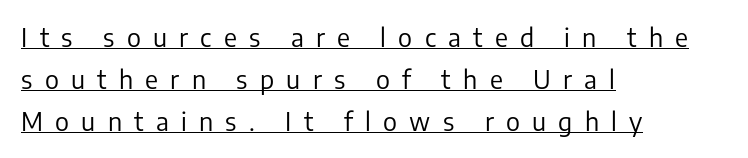
The image shows 25 px text type, upright; set left-aligned, normal line spacing (1.68x), unusually wide letter spacing (+0.49 em), underlined.
